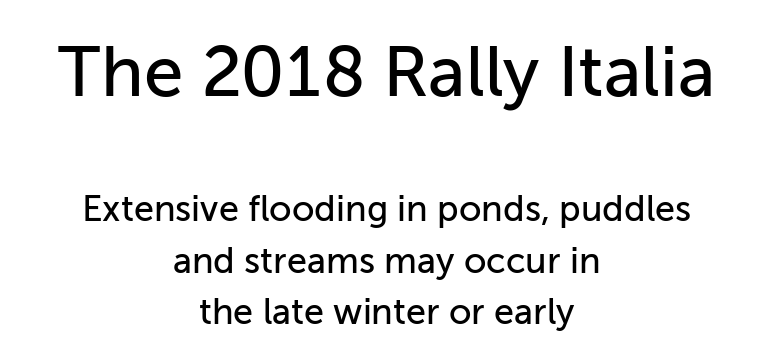
{"serif": "no", "italic": "no", "width": "normal", "stroke_contrast": "low", "x_height": "medium", "monospaced": "no", "underline": "no", "align": "center", "line_spacing": "normal", "line_spacing_ratio": 1.43, "letter_spacing": "normal", "letter_spacing_em": 0.0, "larger_block": "first", "size_ratio": 1.97, "glyph_px": 71}
